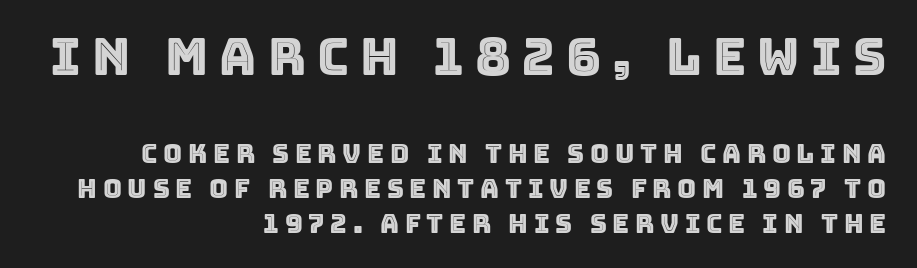
Q: Is the text italic (slanted)? A: No, it is upright.
Q: Is the text underlined? A: No.
Q: How is the paragraph aligned? A: Right-aligned.
Q: Is the spacing between letters normal or unusually wide? A: Unusually wide.
Q: Is the spacing between lines tight, normal or loose? A: Normal.
Q: Which block of text is set in a larger size, the first (top) or the second (bottom)? A: The first (top) one.
Q: Width (condensed, normal, or wide)? A: Normal.
Q: x-height? A: Large.
Q: Monospaced? A: No.
